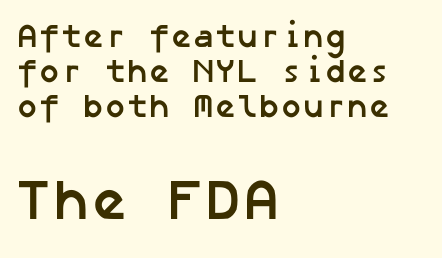
The image shows 57 px semibold sans-serif type; set left-aligned, tight line spacing (1.06x), normal letter spacing, not underlined; the second (bottom) block is 1.73x larger; low stroke contrast and a medium x-height.
